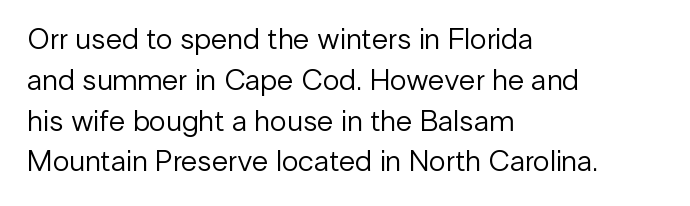
The image shows 30 px regular-weight sans-serif type, upright; set left-aligned, normal line spacing (1.36x), normal letter spacing, not underlined; low stroke contrast and a medium x-height.
